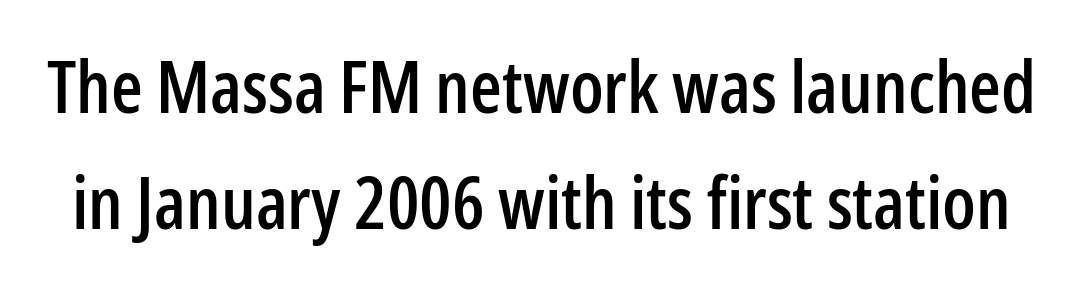
The image shows 73 px condensed sans-serif type, upright; set normal line spacing (1.59x), normal letter spacing, not underlined; low stroke contrast and a medium x-height.
